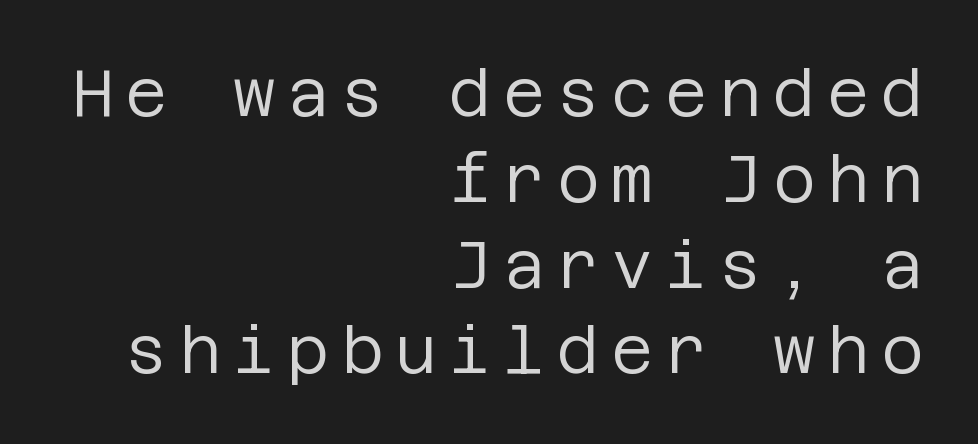
The axis of the letterforms is exactly vertical. Observe the absence of serifs on each vertical stroke in this sample. Does the copy run flush right? Yes — the right margin is perfectly even. One glance says typical: line gaps are just what's usual.
